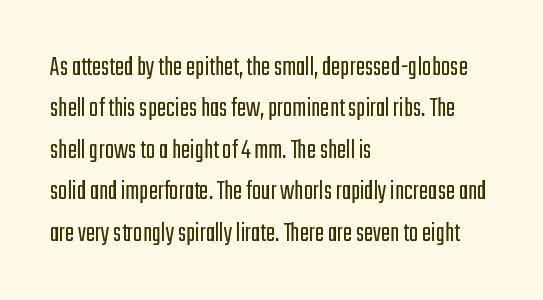
Type style note: lacks serifs. Upright lettering throughout. Which margin do the lines hug? The left one — the right edge is uneven. Heaviness? Minimal to ordinary, like unemphasized prose. A typesetter would call this proportional, since set widths differ per character.
